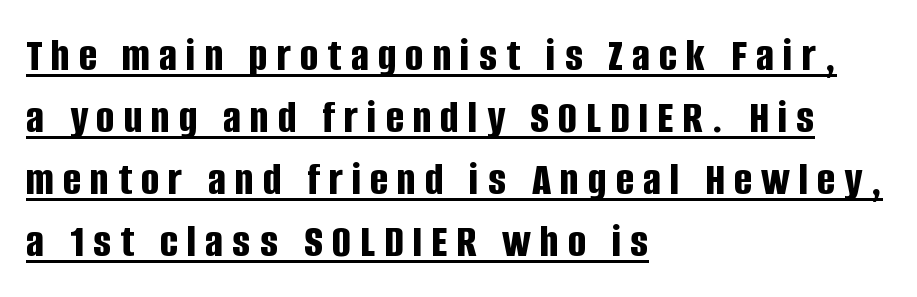
Strong, thick strokes mark this as bold type. Do the letters lean? They stand straight. Reading down the block, your eye returns to a fixed left position each line. Type style note: lacks serifs.
